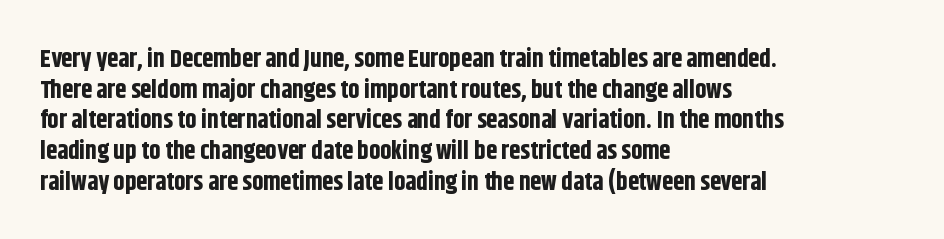
{"italic": "no", "bold": "yes", "underline": "no", "align": "left", "line_spacing_ratio": 1.23, "letter_spacing": "normal", "letter_spacing_em": 0.0, "glyph_px": 25}
